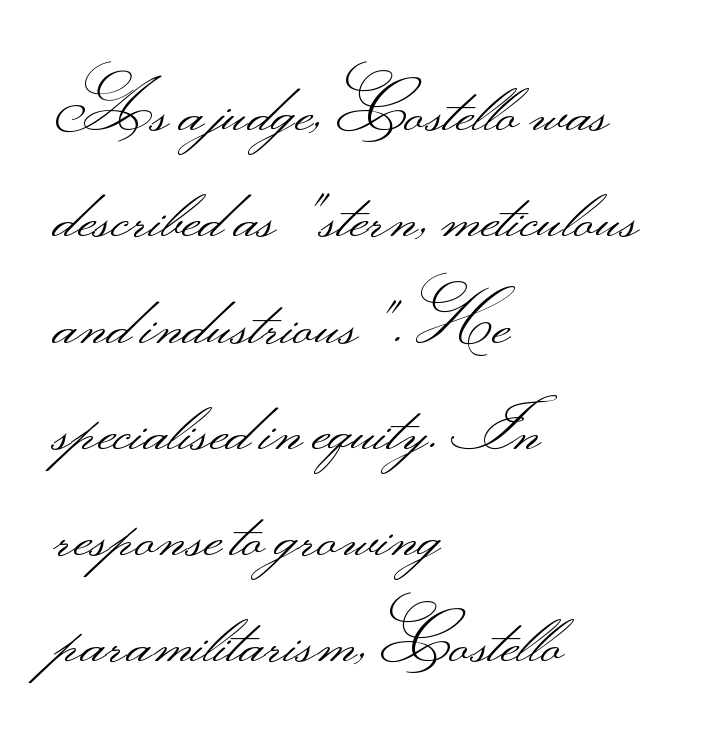
The image shows 69 px light, wide sans-serif type; set left-aligned, normal line spacing (1.54x), normal letter spacing, not underlined; medium stroke contrast.
